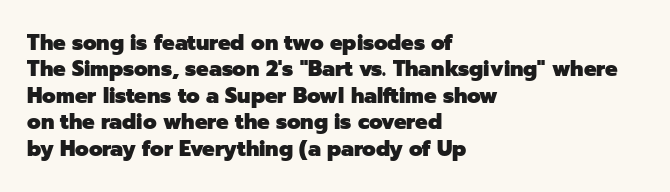
Q: Is the text bold? A: Yes.
Q: Is the text italic (slanted)? A: No, it is upright.
Q: Is the text underlined? A: No.
Q: How is the paragraph aligned? A: Left-aligned.
Q: Is the spacing between letters normal or unusually wide? A: Normal.
Q: Is the spacing between lines tight, normal or loose? A: Normal.
